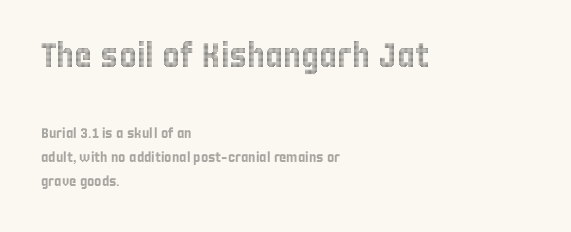
The image shows 34 px condensed type, upright; set left-aligned, line spacing 1.73x, normal letter spacing, not underlined; the first (top) block is 2.43x larger; a large x-height.
